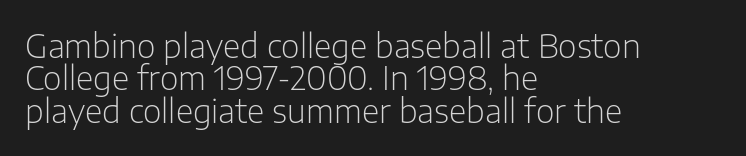
The image shows 32 px light sans-serif type, upright; set left-aligned, tight line spacing (1.01x), normal letter spacing, not underlined; low stroke contrast and a medium x-height.
